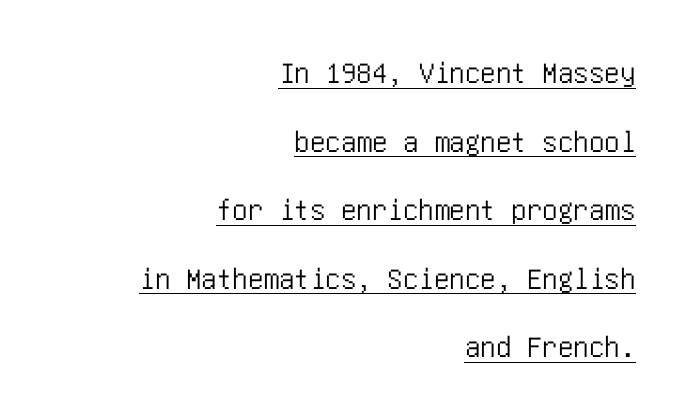
{"serif": "no", "italic": "no", "width": "condensed", "stroke_contrast": "low", "x_height": "large", "underline": "yes", "align": "right", "line_spacing": "loose", "line_spacing_ratio": 2.21, "letter_spacing": "normal", "letter_spacing_em": 0.0, "glyph_px": 31}
